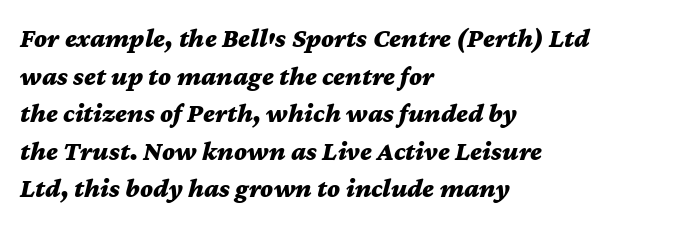
The image shows 27 px bold type, italic (leaning right); set left-aligned, normal line spacing (1.39x), normal letter spacing, not underlined.
